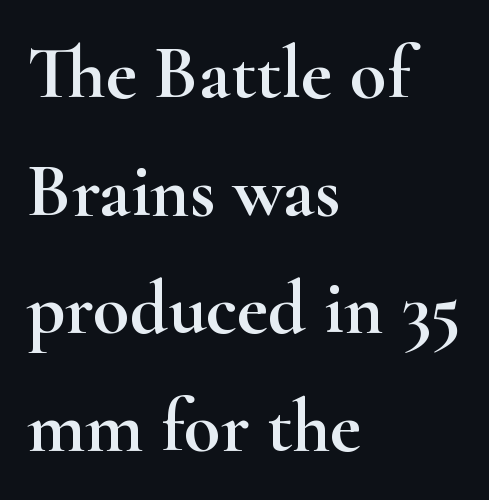
The image shows 75 px wide serif type, upright; set left-aligned, normal line spacing (1.57x), normal letter spacing, not underlined; high stroke contrast and a small x-height.
